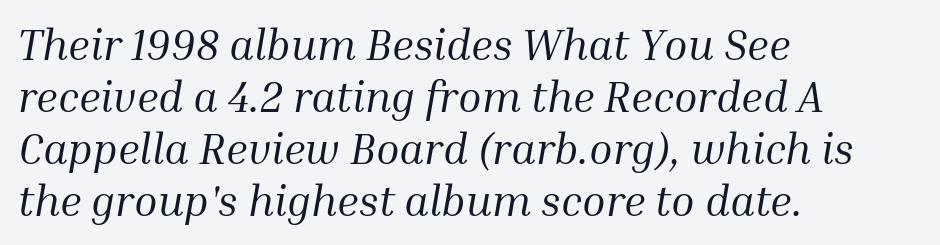
The image shows 43 px regular-weight serif type, italic (leaning right); set left-aligned, line spacing 1.21x, normal letter spacing, not underlined; medium stroke contrast and a medium x-height.
